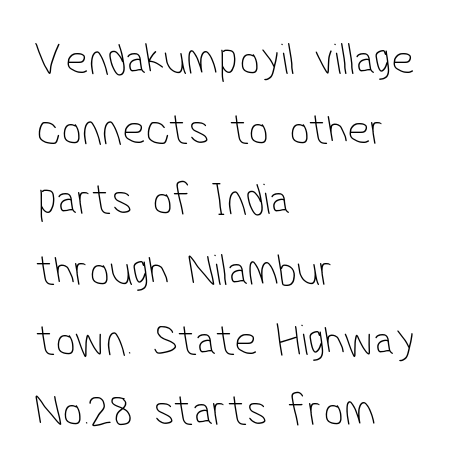
Q: Is the text bold? A: No.
Q: Is the typeface a serif or a sans-serif typeface? A: Sans-serif.
Q: Is the text underlined? A: No.
Q: How is the paragraph aligned? A: Left-aligned.
Q: Is the spacing between letters normal or unusually wide? A: Normal.
Q: Is the spacing between lines tight, normal or loose? A: Normal.
Q: Width (condensed, normal, or wide)? A: Condensed.
Q: Stroke contrast? A: Low.
Q: x-height? A: Medium.
Q: Monospaced? A: No.
